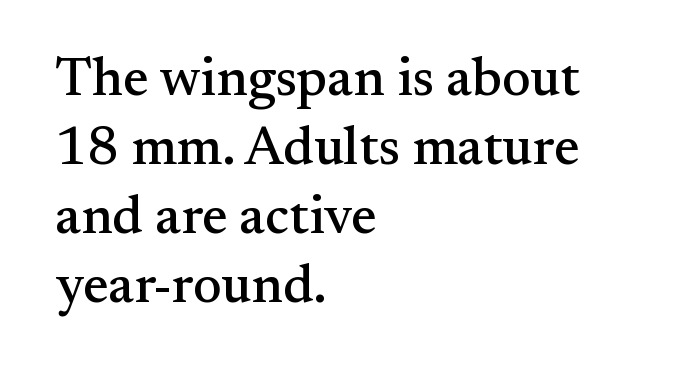
The image shows 54 px serif type, upright; set left-aligned, normal line spacing (1.28x), normal letter spacing, not underlined; medium stroke contrast and a small x-height.
